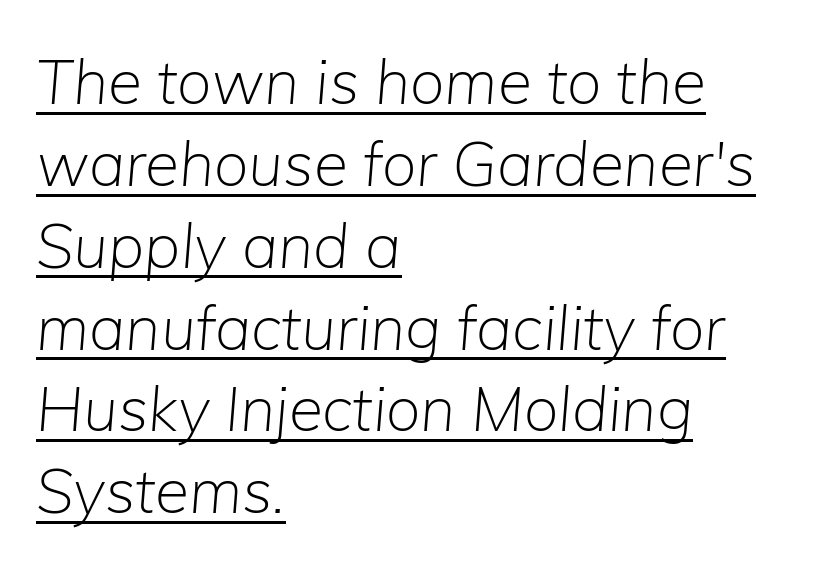
Q: Is the text bold? A: No.
Q: Is the text italic (slanted)? A: Yes, it leans right by about 5 degrees.
Q: Is the text underlined? A: Yes.
Q: How is the paragraph aligned? A: Left-aligned.
Q: Is the spacing between letters normal or unusually wide? A: Normal.
Q: Is the spacing between lines tight, normal or loose? A: Normal.
Q: Width (condensed, normal, or wide)? A: Normal.
Q: Stroke contrast? A: Low.
Q: x-height? A: Medium.
Q: Monospaced? A: No.
